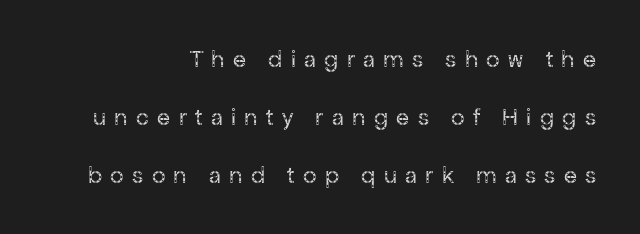
{"italic": "no", "bold": "no", "underline": "no", "align": "right", "line_spacing": "loose", "line_spacing_ratio": 2.41, "letter_spacing": "wide", "letter_spacing_em": 0.35, "glyph_px": 24}
